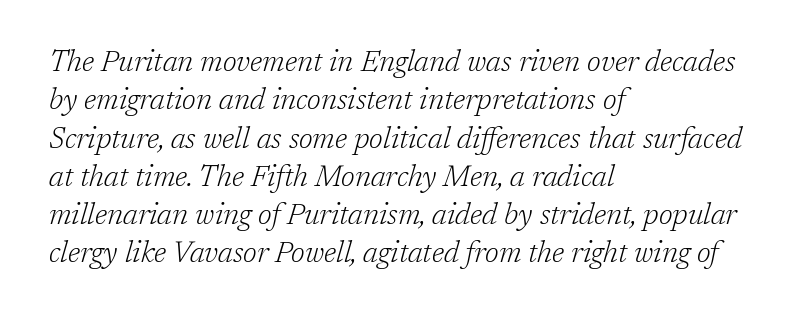
The image shows 29 px light serif type, italic (leaning right); set left-aligned, normal line spacing (1.32x), normal letter spacing, not underlined; low stroke contrast and a medium x-height.
